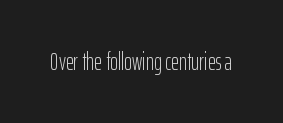
Only glyphs here, with clear space below each row. Notice how the stems are strictly vertical — no italics here. Between one letter and the next there's only the usual sliver of space. Is this a heavy cut? Hardly; it is regular or lighter.
